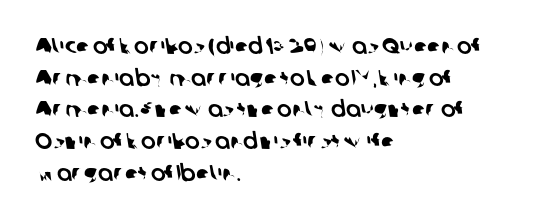
{"underline": "no", "align": "left", "line_spacing": "normal", "line_spacing_ratio": 1.44, "letter_spacing": "normal", "letter_spacing_em": 0.0, "glyph_px": 22}
